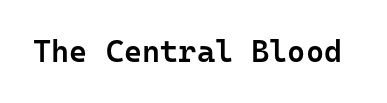
Type style note: lacks serifs. Each glyph is drawn with semibold strokes, heavier than normal yet not fully bold. The type is set solid horizontally, with unmodified tracking. Vertical strokes here are truly vertical.
